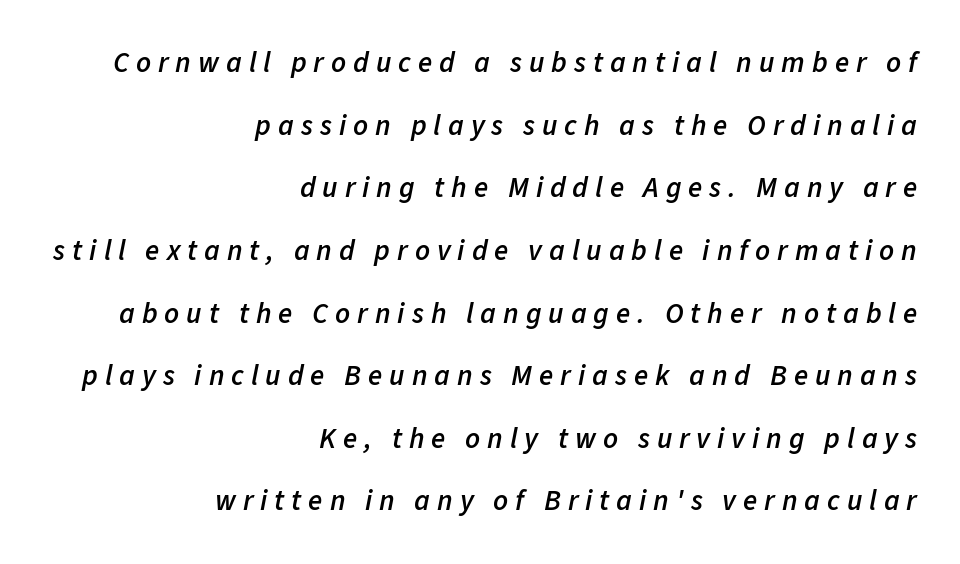
{"italic": "yes", "lean": "right", "slant_degrees": 11, "bold": "semi", "weight": "semibold", "width": "normal", "stroke_contrast": "low", "x_height": "medium", "monospaced": "no", "underline": "no", "align": "right", "line_spacing": "loose", "line_spacing_ratio": 2.16, "letter_spacing": "wide", "letter_spacing_em": 0.24, "glyph_px": 29}
